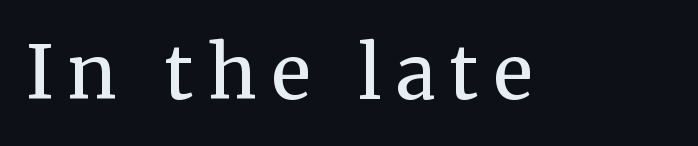
The image shows 74 px regular-weight serif type, upright; set unusually wide letter spacing (+0.2 em), not underlined; medium stroke contrast and a medium x-height.
